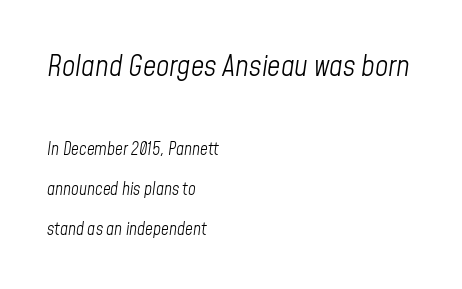
Heft: none added — not bold. The typography opts for an oblique posture over an upright one. Visually the block forms a straight wall on the left and a jagged coastline on the right. Inter-character spacing is left at the font's built-in metrics. The line-height multiplier appears high, well above default. Decoration check: the copy has no underline.
